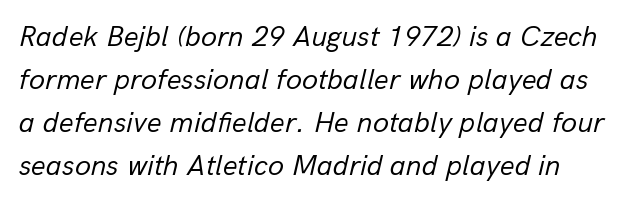
The image shows 29 px regular-weight type, italic (leaning right); set normal line spacing (1.48x), normal letter spacing, not underlined; low stroke contrast and a medium x-height.
